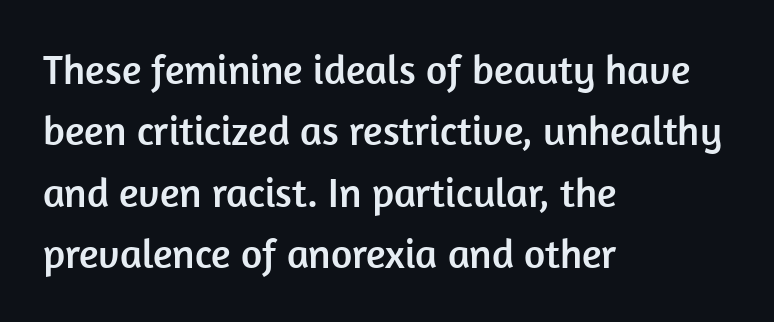
Q: Is the text italic (slanted)? A: No, it is upright.
Q: Is the typeface a serif or a sans-serif typeface? A: Sans-serif.
Q: Is the text underlined? A: No.
Q: How is the paragraph aligned? A: Left-aligned.
Q: Is the spacing between letters normal or unusually wide? A: Normal.
Q: Is the spacing between lines tight, normal or loose? A: Normal.
Q: Width (condensed, normal, or wide)? A: Normal.
Q: Stroke contrast? A: Low.
Q: x-height? A: Medium.
Q: Monospaced? A: No.
